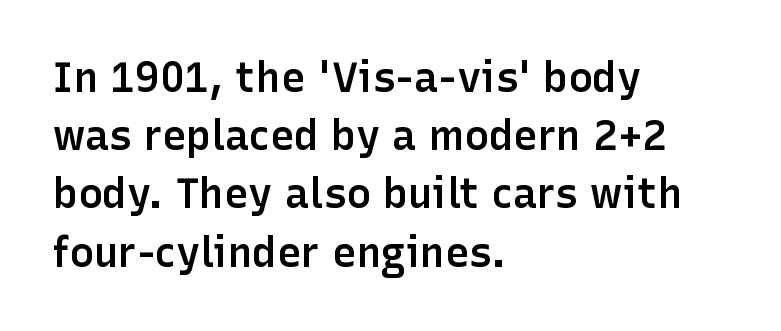
Serifs: no, the terminals of the letterforms are clean. Do the characters align in a grid? No, the font is proportional. The sample has been set in demibold, a notch under bold. The gaps between neighbouring characters are ordinary and unremarkable. Each row of text sits above clean, open space. Notice how the stems are strictly vertical — no italics here.
